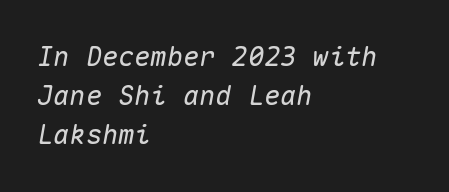
{"italic": "yes", "lean": "right", "slant_degrees": 10, "underline": "no", "align": "left", "line_spacing": "normal", "line_spacing_ratio": 1.45, "letter_spacing": "normal", "letter_spacing_em": 0.0, "glyph_px": 27}
